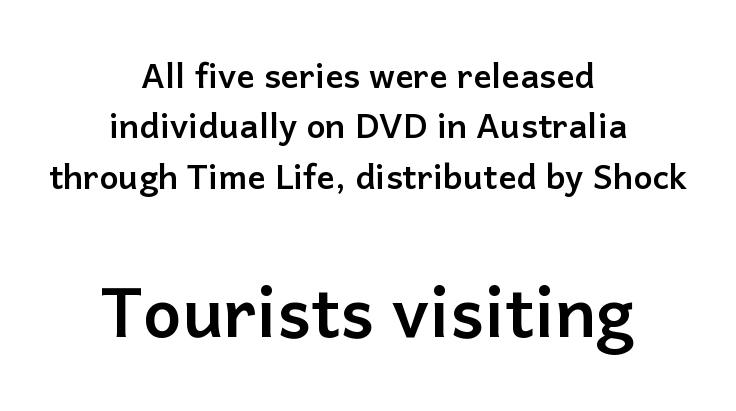
Q: Is the text bold? A: Yes.
Q: Is the text italic (slanted)? A: No, it is upright.
Q: Is the typeface a serif or a sans-serif typeface? A: Sans-serif.
Q: Is the text underlined? A: No.
Q: How is the paragraph aligned? A: Centered.
Q: Is the spacing between letters normal or unusually wide? A: Normal.
Q: Is the spacing between lines tight, normal or loose? A: Normal.
Q: Which block of text is set in a larger size, the first (top) or the second (bottom)? A: The second (bottom) one.
Q: Width (condensed, normal, or wide)? A: Normal.
Q: Stroke contrast? A: Low.
Q: x-height? A: Medium.
Q: Monospaced? A: No.
